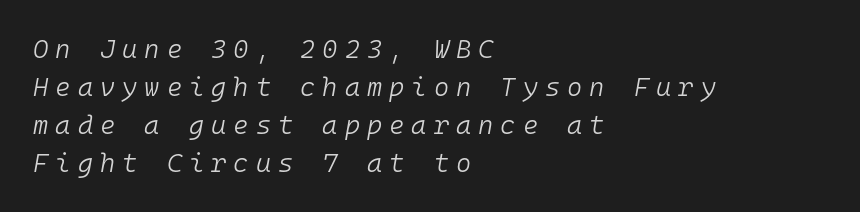
The image shows 26 px text type, italic (leaning right); set left-aligned, normal line spacing (1.46x), unusually wide letter spacing (+0.27 em), not underlined.
